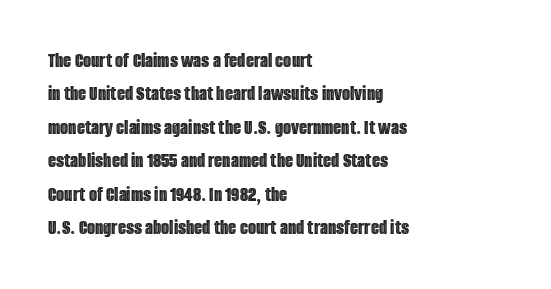
Q: Is the text italic (slanted)? A: No, it is upright.
Q: Is the text underlined? A: No.
Q: How is the paragraph aligned? A: Left-aligned.
Q: Is the spacing between letters normal or unusually wide? A: Normal.
Q: Is the spacing between lines tight, normal or loose? A: Normal.
